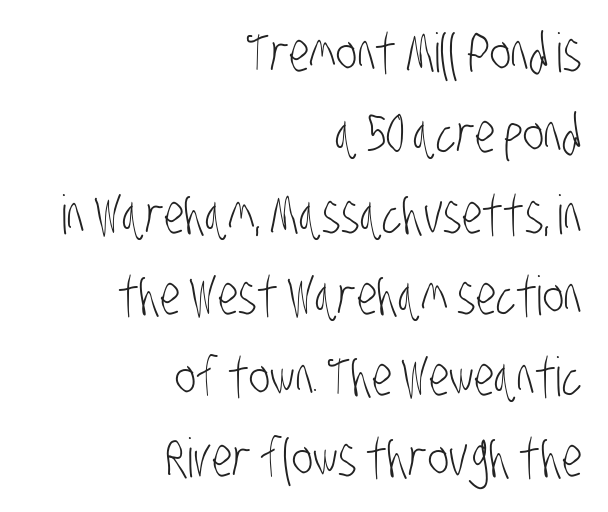
{"serif": "no", "bold": "no", "weight": "light", "width": "condensed", "stroke_contrast": "low", "x_height": "large", "monospaced": "no", "underline": "no", "align": "right", "line_spacing": "normal", "line_spacing_ratio": 1.5, "letter_spacing": "normal", "letter_spacing_em": 0.0, "glyph_px": 54}
